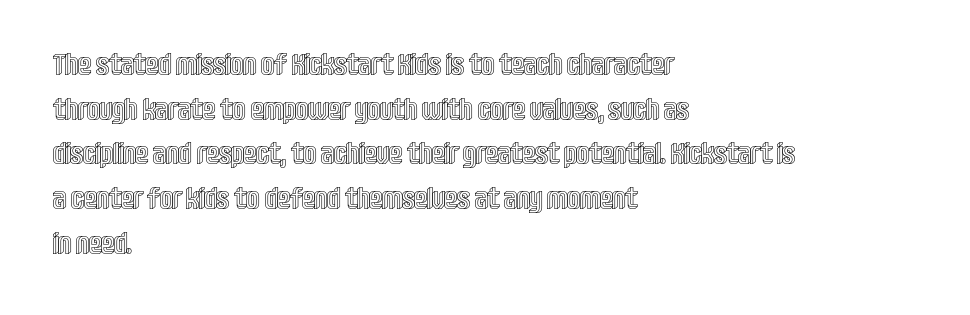
Each letter keeps its own natural width here, so spacing adapts to shape. If you drew a ruler down the left edge, every line would touch it. Rule under the text: the space is simply empty. Normally led — the rows are evenly, conventionally spaced. Posture: straight, roman, zero tilt.
